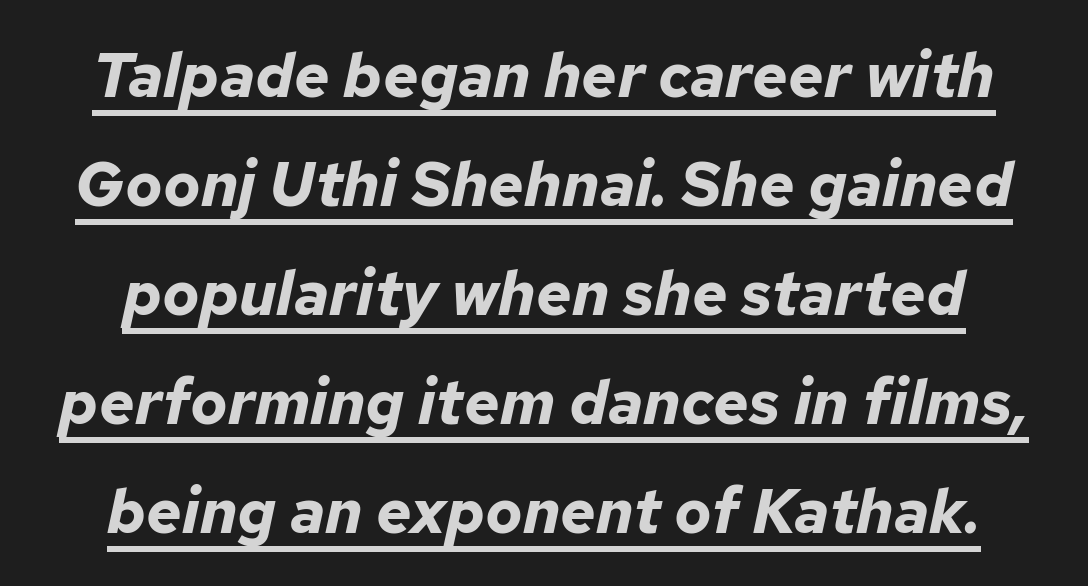
Italic? Definitely — the glyphs are oblique. Typesetter's note: full bold, strokes at maximum text heaviness. The tracking reads as untouched default to a designer's eye. Character widths vary here, with narrow letters taking less room than wide ones. A typographer would call this underscored text.
